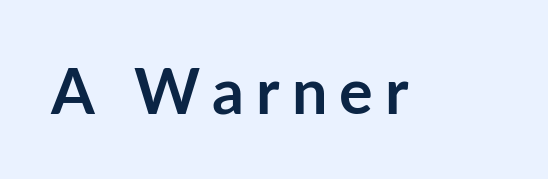
{"serif": "no", "italic": "no", "bold": "yes", "weight": "semibold", "width": "normal", "stroke_contrast": "low", "x_height": "medium", "monospaced": "no", "underline": "no", "glyph_px": 63}
